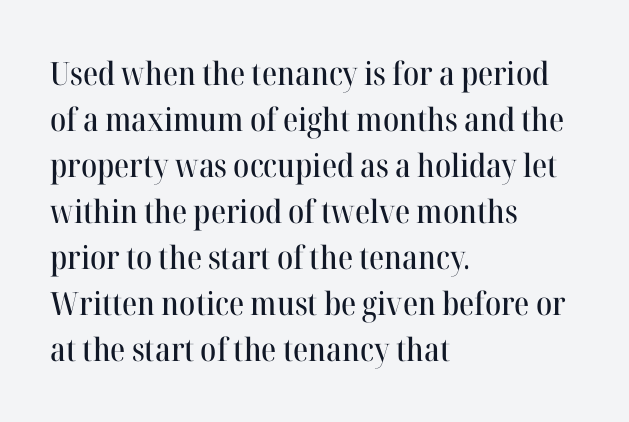
Q: Is the text italic (slanted)? A: No, it is upright.
Q: Is the typeface a serif or a sans-serif typeface? A: Serif.
Q: Is the text underlined? A: No.
Q: How is the paragraph aligned? A: Left-aligned.
Q: Is the spacing between letters normal or unusually wide? A: Normal.
Q: Is the spacing between lines tight, normal or loose? A: Normal.
Q: Width (condensed, normal, or wide)? A: Normal.
Q: Stroke contrast? A: High.
Q: x-height? A: Medium.
Q: Monospaced? A: No.
